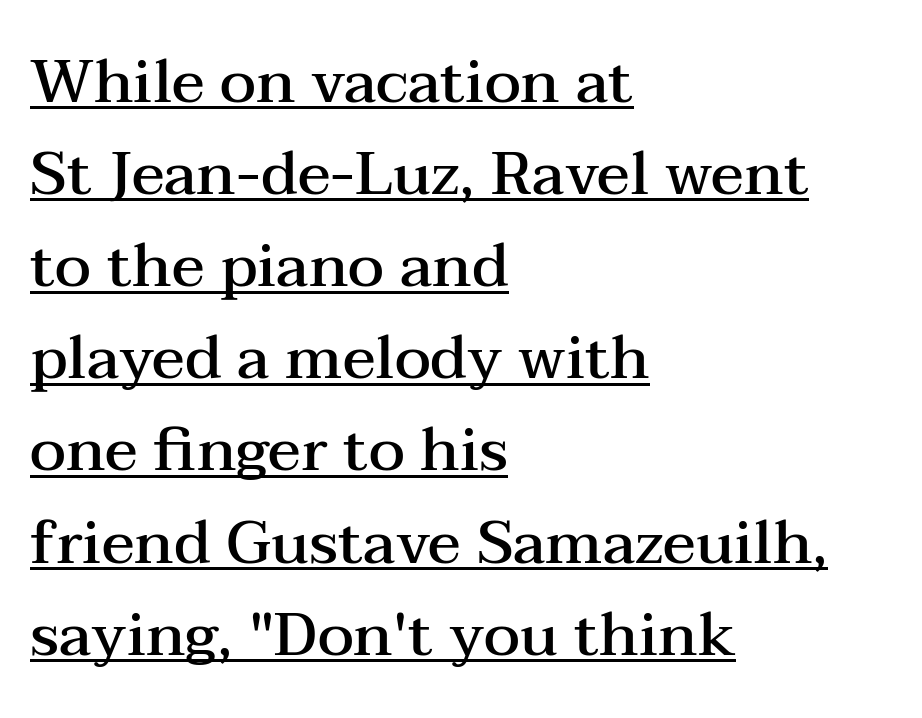
{"serif": "yes", "italic": "no", "bold": "semi", "weight": "semibold", "width": "wide", "stroke_contrast": "medium", "x_height": "medium", "monospaced": "no", "underline": "yes", "align": "left", "line_spacing": "normal", "line_spacing_ratio": 1.51, "letter_spacing": "normal", "letter_spacing_em": 0.0, "glyph_px": 61}
